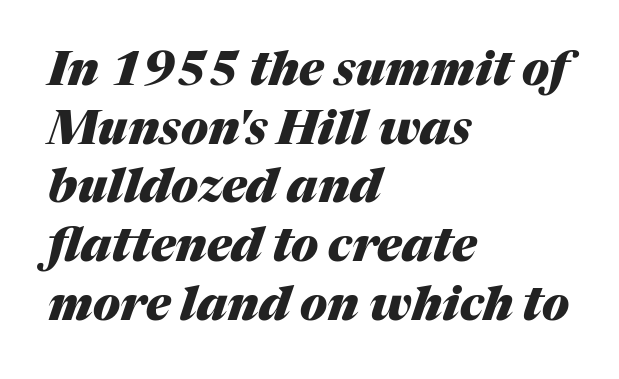
The rendering uses a moderate line-height, typical for paragraphs. Each letter keeps its own natural width here, so spacing adapts to shape. Any mark beneath the type? The region is blank. Each word holds together tightly as a unit, with standard inter-letter gaps. This is heavy type, rendered in bold.
